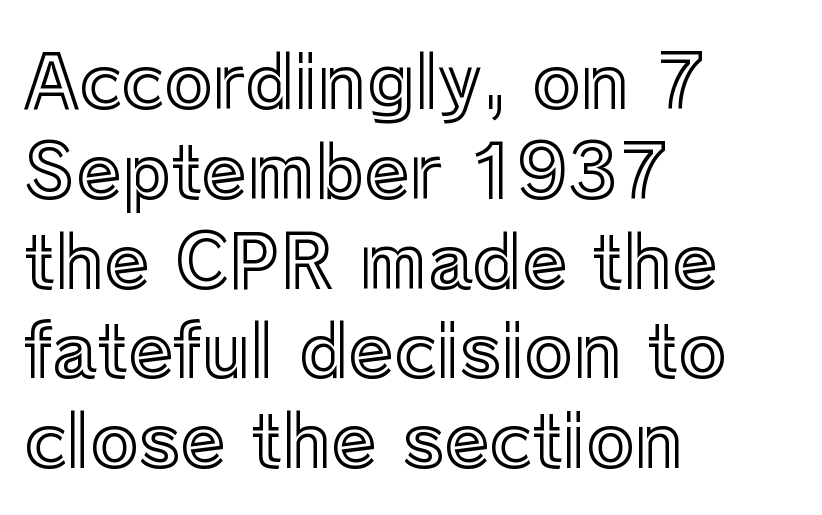
Bare-footed words on every line. Words appear dense and cohesive because spacing is normal. The passage shown is typed in a proportional face where columns would drift. Characters remain perfectly vertical along every line. The paragraph shown leans on its left margin.
